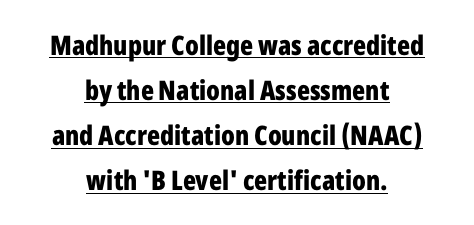
{"italic": "no", "bold": "yes", "underline": "yes", "align": "center", "line_spacing": "normal", "line_spacing_ratio": 1.67, "letter_spacing": "normal", "letter_spacing_em": 0.0, "glyph_px": 27}
